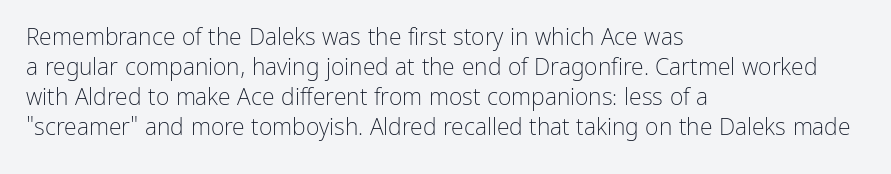
{"italic": "no", "bold": "no", "underline": "no", "align": "left", "line_spacing": "normal", "line_spacing_ratio": 1.3, "letter_spacing": "normal", "letter_spacing_em": 0.0, "glyph_px": 23}
